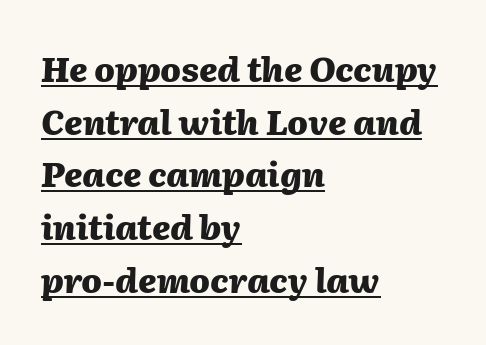
Q: Is the text bold? A: Yes.
Q: Is the text italic (slanted)? A: Yes, it leans right by about 2 degrees.
Q: Is the text underlined? A: Yes.
Q: How is the paragraph aligned? A: Left-aligned.
Q: Is the spacing between letters normal or unusually wide? A: Normal.
Q: Is the spacing between lines tight, normal or loose? A: Normal.
Q: Width (condensed, normal, or wide)? A: Normal.
Q: Stroke contrast? A: Medium.
Q: x-height? A: Medium.
Q: Monospaced? A: No.
